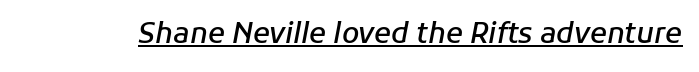
The axis of the letterforms is tilted away from vertical. The face used here is proportionally spaced, like ordinary book or web type. Looks like someone drew a line under every word here. Set as a demibold, roughly 600 on the weight scale. Tracking here is standard; glyphs follow each other at the usual distance.
